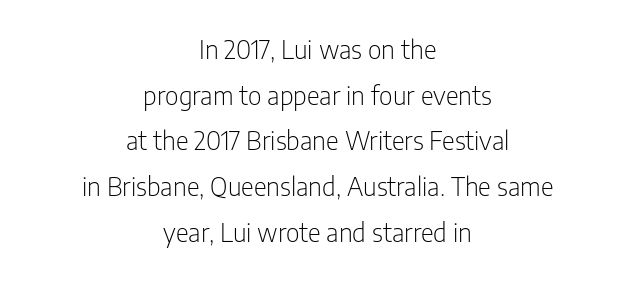
The lines are quadded center. Letters have the restrained weight of plain body copy at most. Honestly, there is no underline to notice here at all. This rendering leaves character spacing at its baseline value. Italic? Not at all — the glyphs are vertical.
